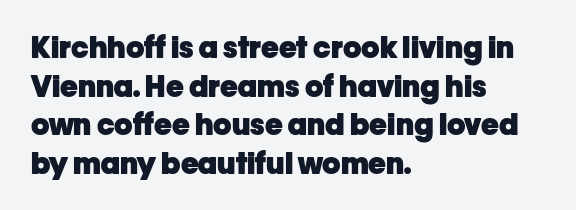
Stroke terminals: plain, sans-serif. The sample has been set heavy, in full bold. Posture: vertical. The rows are spaced the way most documents space them.
